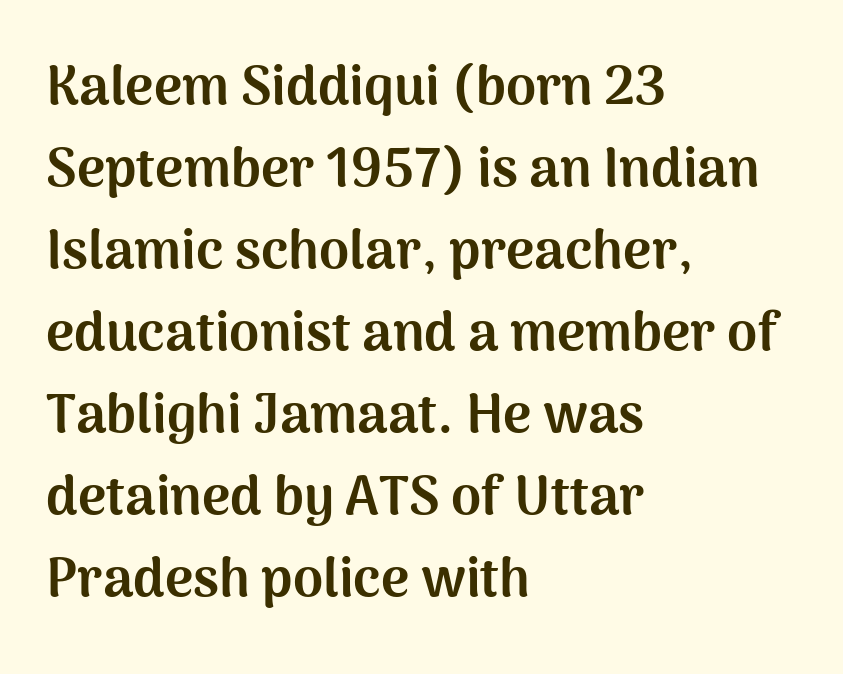
You could not count columns in this text — the font is proportionally spaced. The characters display no serif detailing; their extremities are plain. The glyphs have the mass of a bold cut. Descenders hang freely into open space. Between one letter and the next there's only the usual sliver of space. Where is the straight margin? On the left.
